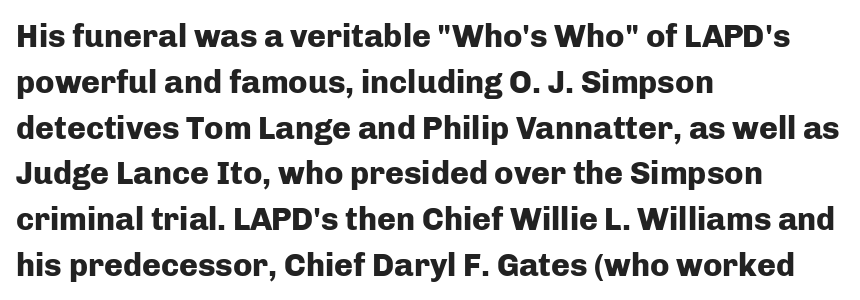
The image shows 32 px heavy sans-serif type, upright; set left-aligned, normal line spacing (1.43x), normal letter spacing, not underlined; low stroke contrast and a medium x-height.
